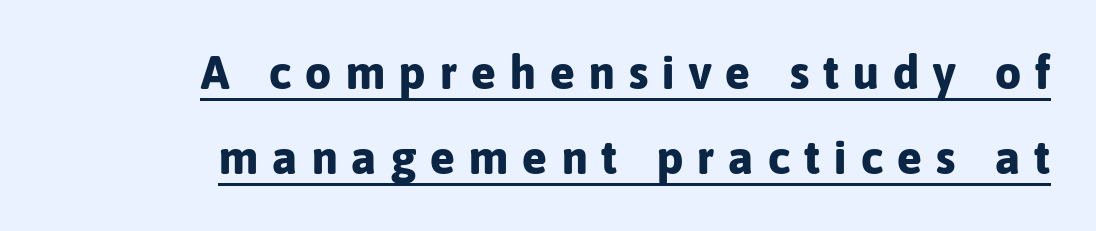
The ragged edge is on the left, which tells us the setting is flush right. A roman cut, with each character standing at attention. Underlined type. Students, note that the glyphs here are deliberately spaced far apart.
